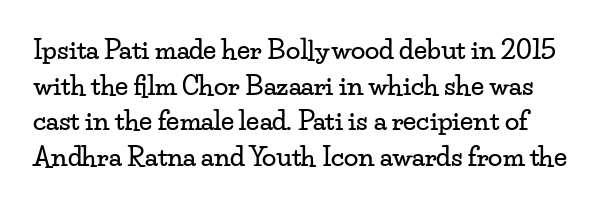
The image shows 26 px text type, upright; set normal line spacing (1.37x), normal letter spacing, not underlined.
